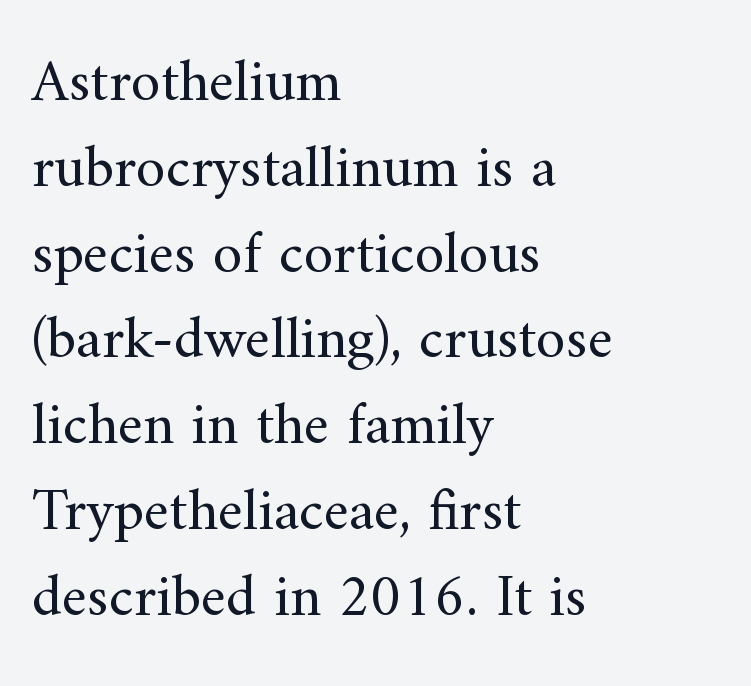
{"serif": "yes", "italic": "no", "bold": "no", "weight": "regular", "width": "normal", "stroke_contrast": "medium", "x_height": "small", "monospaced": "no", "underline": "no", "align": "left", "line_spacing": "normal", "line_spacing_ratio": 1.43, "letter_spacing": "normal", "letter_spacing_em": 0.0, "glyph_px": 60}
